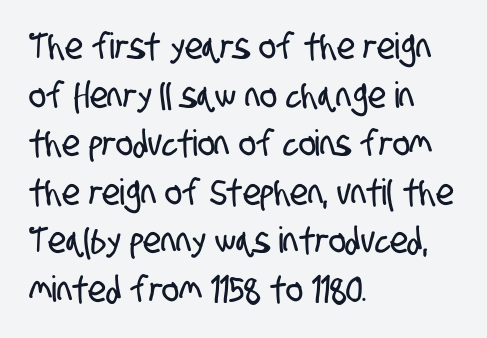
The image shows 36 px condensed sans-serif type; set left-aligned, normal line spacing (1.35x), normal letter spacing, not underlined; low stroke contrast and a large x-height.
